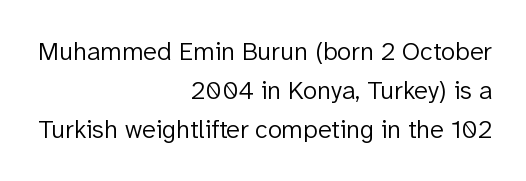
Q: Is the text bold? A: No.
Q: Is the text italic (slanted)? A: No, it is upright.
Q: Is the text underlined? A: No.
Q: How is the paragraph aligned? A: Right-aligned.
Q: Is the spacing between letters normal or unusually wide? A: Normal.
Q: Is the spacing between lines tight, normal or loose? A: Normal.
